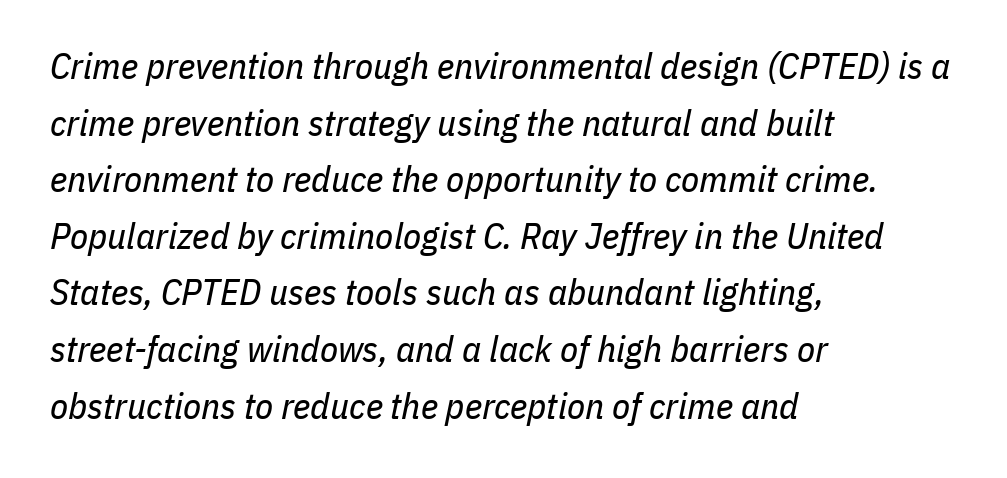
The image shows 37 px regular-weight, condensed type, italic (leaning right); set left-aligned, normal line spacing (1.53x), normal letter spacing, not underlined; low stroke contrast and a medium x-height.
